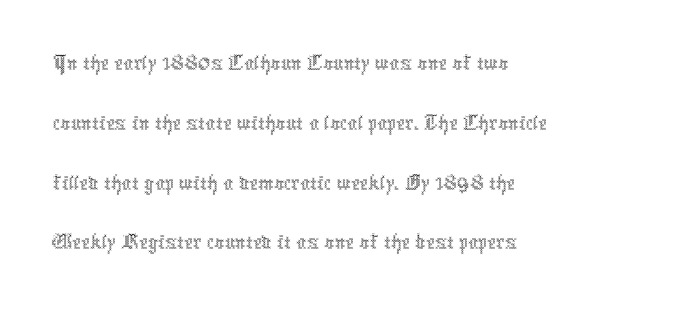
{"italic": "no", "bold": "no", "weight": "thin", "width": "condensed", "x_height": "medium", "monospaced": "no", "underline": "no", "align": "left", "line_spacing_ratio": 1.22, "letter_spacing": "normal", "letter_spacing_em": 0.0, "glyph_px": 49}
